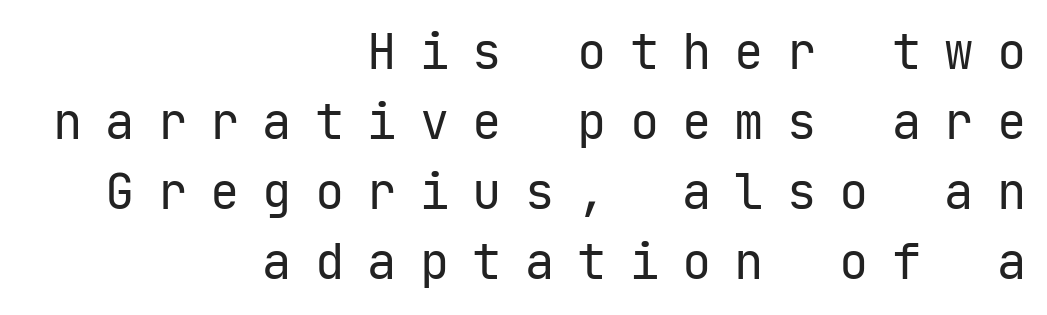
{"serif": "no", "italic": "no", "bold": "no", "weight": "regular", "width": "normal", "stroke_contrast": "low", "x_height": "medium", "monospaced": "yes", "underline": "no", "align": "right", "line_spacing": "normal", "line_spacing_ratio": 1.43, "letter_spacing": "wide", "letter_spacing_em": 0.47, "glyph_px": 49}
